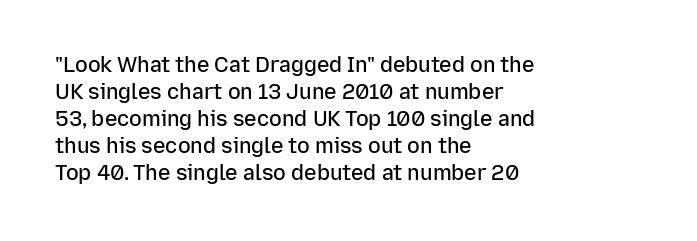
Q: Is the text bold? A: Semi-bold.
Q: Is the text italic (slanted)? A: No, it is upright.
Q: Is the text underlined? A: No.
Q: How is the paragraph aligned? A: Left-aligned.
Q: Is the spacing between letters normal or unusually wide? A: Normal.
Q: Is the spacing between lines tight, normal or loose? A: Normal.
